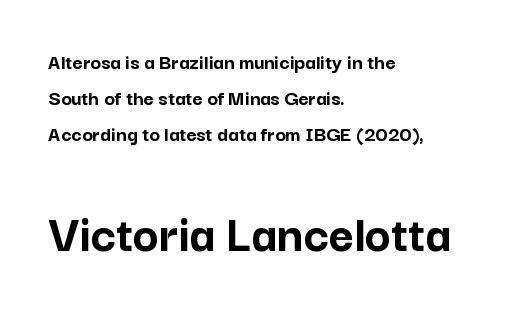
Q: Is the text bold? A: Yes.
Q: Is the text italic (slanted)? A: No, it is upright.
Q: Is the typeface a serif or a sans-serif typeface? A: Sans-serif.
Q: Is the text underlined? A: No.
Q: How is the paragraph aligned? A: Left-aligned.
Q: Is the spacing between letters normal or unusually wide? A: Normal.
Q: Is the spacing between lines tight, normal or loose? A: Normal.
Q: Which block of text is set in a larger size, the first (top) or the second (bottom)? A: The second (bottom) one.
Q: Width (condensed, normal, or wide)? A: Normal.
Q: Stroke contrast? A: Low.
Q: x-height? A: Medium.
Q: Monospaced? A: No.
